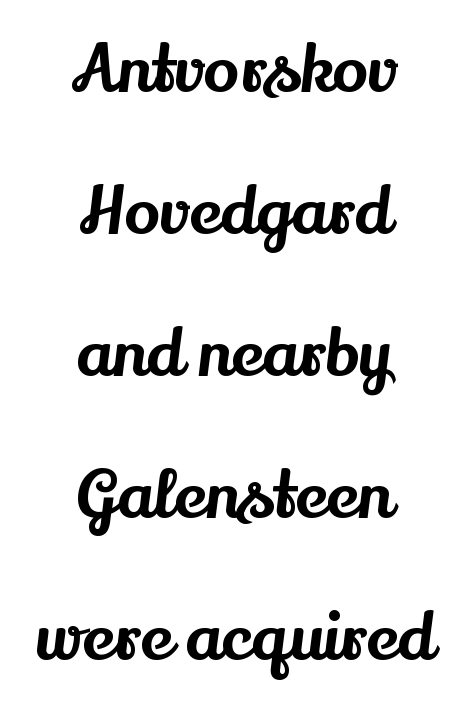
The image shows 66 px serif type; set centered, loose line spacing (2.15x), normal letter spacing, not underlined; medium stroke contrast and a small x-height.
